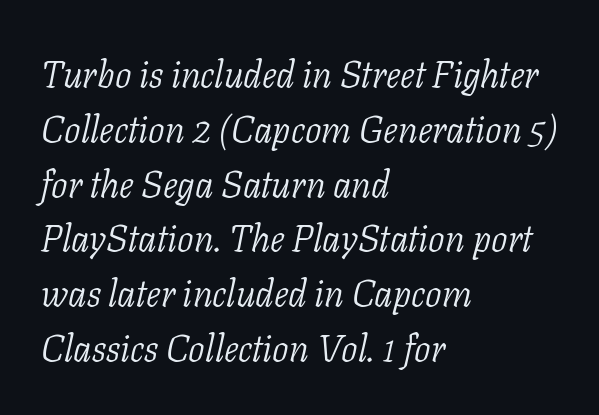
The image shows 37 px light serif type, italic (leaning right); set left-aligned, normal line spacing (1.48x), normal letter spacing, not underlined; low stroke contrast and a medium x-height.
